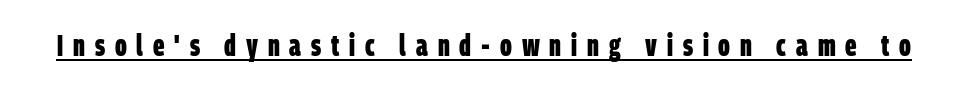
The image shows 30 px bold, condensed sans-serif type; set unusually wide letter spacing (+0.33 em), underlined; low stroke contrast and a large x-height.
